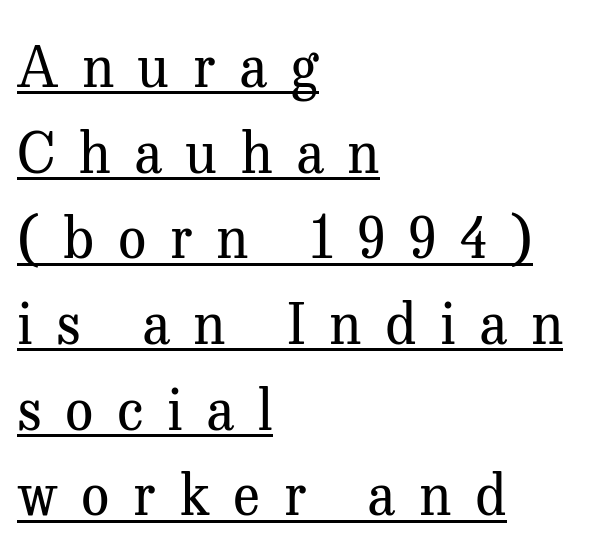
{"serif": "yes", "italic": "no", "bold": "no", "weight": "regular", "width": "normal", "stroke_contrast": "medium", "x_height": "medium", "monospaced": "no", "underline": "yes", "align": "left", "line_spacing": "normal", "line_spacing_ratio": 1.53, "letter_spacing": "wide", "letter_spacing_em": 0.42, "glyph_px": 56}
